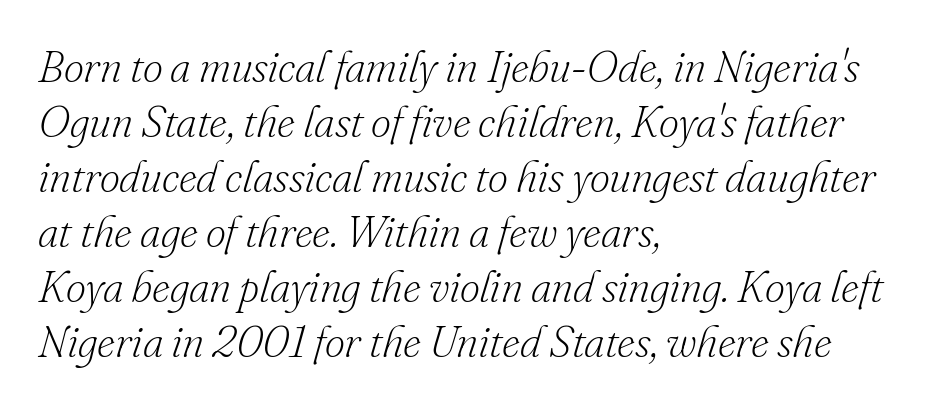
The image shows 44 px light serif type, italic (leaning right); set left-aligned, normal line spacing (1.25x), normal letter spacing, not underlined; low stroke contrast and a small x-height.
